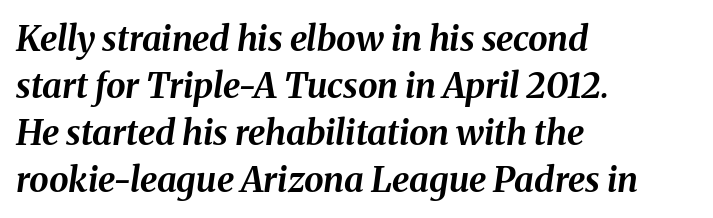
{"italic": "yes", "lean": "right", "slant_degrees": 8, "bold": "yes", "weight": "bold", "width": "normal", "stroke_contrast": "medium", "x_height": "medium", "monospaced": "no", "underline": "no", "align": "left", "line_spacing": "normal", "line_spacing_ratio": 1.34, "letter_spacing": "normal", "letter_spacing_em": 0.0, "glyph_px": 35}
